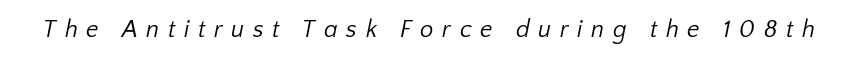
{"bold": "no", "underline": "no", "letter_spacing": "wide", "letter_spacing_em": 0.36, "glyph_px": 24}
